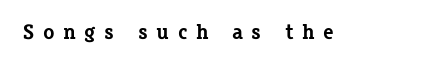
How are the letters spaced? Widely, with obvious added tracking. The glyphs are unaccompanied by any horizontal stroke below them. In terms of weight, the rendering is a true, heavy bold. In terms of posture, this sample is upright.
